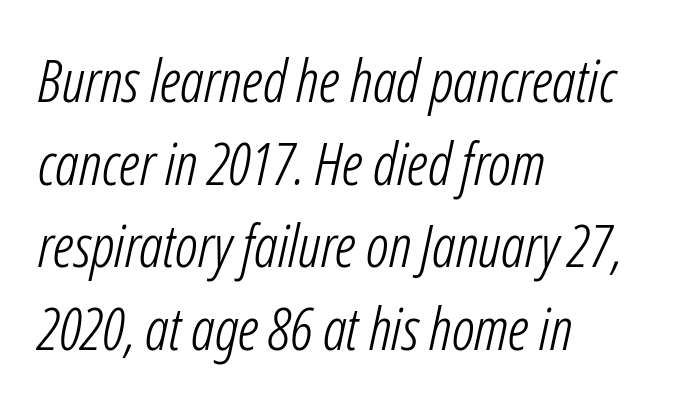
Q: Is the text bold? A: No.
Q: Is the text italic (slanted)? A: Yes, it leans right by about 12 degrees.
Q: Is the text underlined? A: No.
Q: How is the paragraph aligned? A: Left-aligned.
Q: Is the spacing between letters normal or unusually wide? A: Normal.
Q: Is the spacing between lines tight, normal or loose? A: Normal.
Q: Width (condensed, normal, or wide)? A: Condensed.
Q: Stroke contrast? A: Low.
Q: x-height? A: Medium.
Q: Monospaced? A: No.
